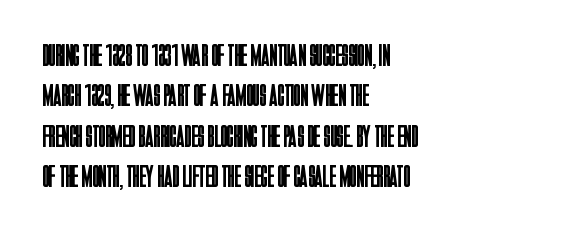
{"serif": "no", "italic": "no", "bold": "no", "weight": "regular", "width": "condensed", "stroke_contrast": "low", "x_height": "large", "monospaced": "no", "underline": "no", "align": "left", "line_spacing": "normal", "line_spacing_ratio": 1.3, "letter_spacing": "normal", "letter_spacing_em": 0.0, "glyph_px": 31}
